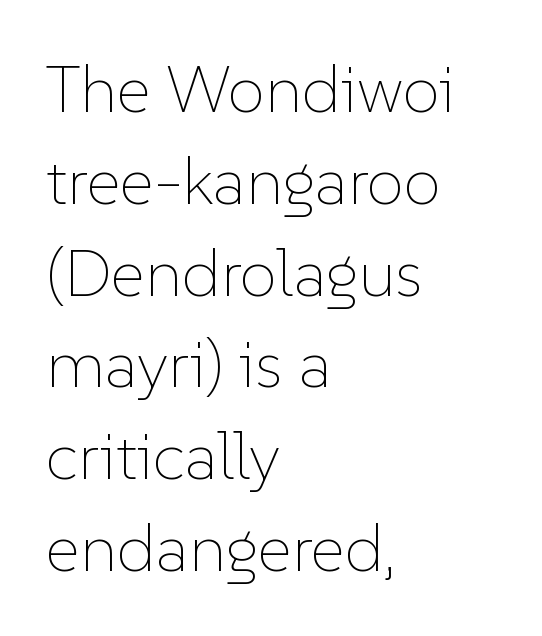
Q: Is the text bold? A: No.
Q: Is the text italic (slanted)? A: No, it is upright.
Q: Is the text underlined? A: No.
Q: How is the paragraph aligned? A: Left-aligned.
Q: Is the spacing between letters normal or unusually wide? A: Normal.
Q: Is the spacing between lines tight, normal or loose? A: Normal.
Q: Width (condensed, normal, or wide)? A: Normal.
Q: Stroke contrast? A: Low.
Q: x-height? A: Medium.
Q: Monospaced? A: No.
